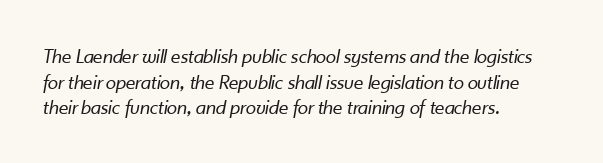
Q: Is the text bold? A: No.
Q: Is the text italic (slanted)? A: Yes, it leans right by about 10 degrees.
Q: Is the text underlined? A: No.
Q: How is the paragraph aligned? A: Left-aligned.
Q: Is the spacing between letters normal or unusually wide? A: Normal.
